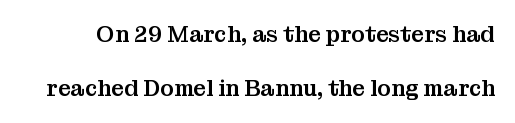
The image shows 22 px text type, upright; set loose line spacing (2.45x), normal letter spacing, not underlined.
